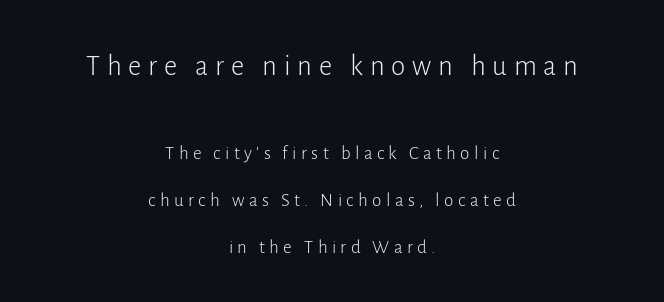
{"serif": "no", "italic": "no", "bold": "no", "weight": "light", "width": "normal", "stroke_contrast": "low", "x_height": "medium", "monospaced": "no", "underline": "no", "align": "center", "line_spacing": "loose", "line_spacing_ratio": 2.48, "letter_spacing": "wide", "letter_spacing_em": 0.23, "larger_block": "first", "size_ratio": 1.53, "glyph_px": 29}
